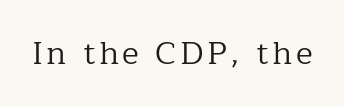
Q: Is the text bold? A: No.
Q: Is the text italic (slanted)? A: No, it is upright.
Q: Is the typeface a serif or a sans-serif typeface? A: Serif.
Q: Is the text underlined? A: No.
Q: Width (condensed, normal, or wide)? A: Normal.
Q: Stroke contrast? A: Low.
Q: x-height? A: Medium.
Q: Monospaced? A: No.
